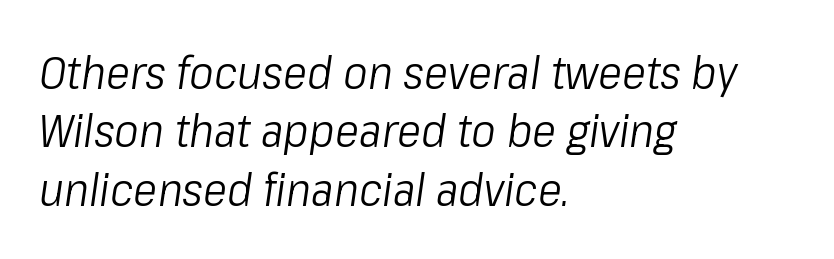
Beneath every word, the page is bare. Vertical spacing — default. Each word holds together tightly as a unit, with standard inter-letter gaps. You could not count columns in this text — the font is proportionally spaced. A typesetter would mark this as italic.
